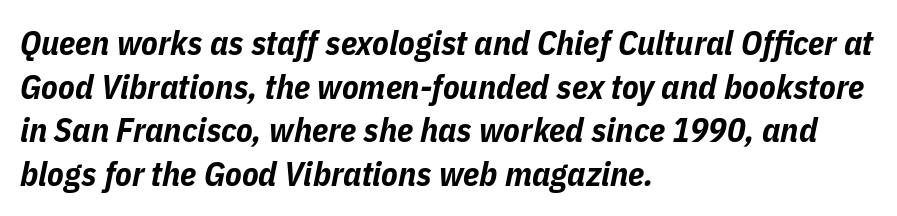
{"italic": "yes", "lean": "right", "slant_degrees": 11, "bold": "yes", "weight": "bold", "width": "condensed", "stroke_contrast": "low", "x_height": "medium", "monospaced": "no", "underline": "no", "align": "left", "line_spacing": "normal", "line_spacing_ratio": 1.28, "letter_spacing": "normal", "letter_spacing_em": 0.0, "glyph_px": 34}
